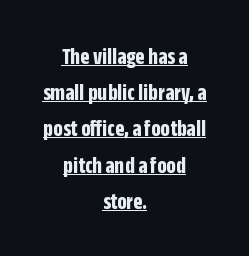
Line spacing here is normal. Strokes here are thick enough to call this a true bold. The face used here appears with an underline applied. Quick note: not italic, upright. A student would call this center alignment; a typographer would say set centered.
